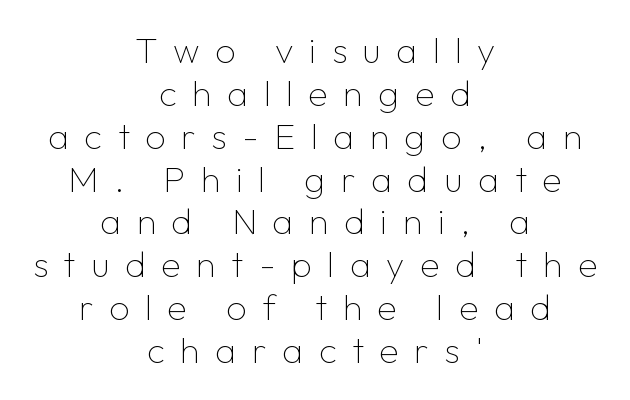
Q: Is the text bold? A: No.
Q: Is the text italic (slanted)? A: No, it is upright.
Q: Is the typeface a serif or a sans-serif typeface? A: Sans-serif.
Q: Is the text underlined? A: No.
Q: How is the paragraph aligned? A: Centered.
Q: Is the spacing between letters normal or unusually wide? A: Unusually wide.
Q: Width (condensed, normal, or wide)? A: Normal.
Q: Stroke contrast? A: Low.
Q: x-height? A: Medium.
Q: Monospaced? A: No.
